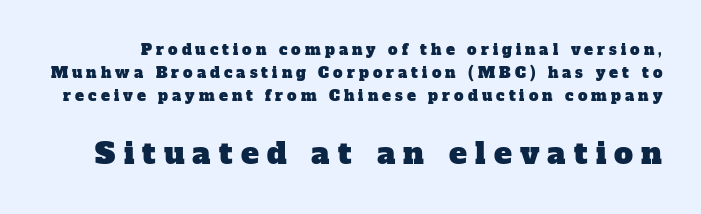
The image shows 30 px serif type; set normal line spacing (1.54x), unusually wide letter spacing (+0.27 em), not underlined; the second (bottom) block is 2.0x larger; low stroke contrast and a medium x-height.
